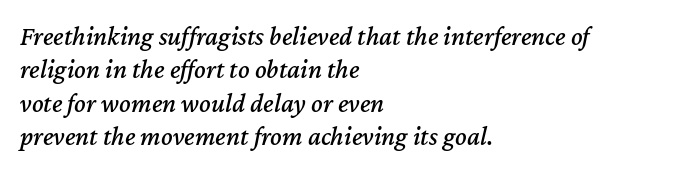
Q: Is the text italic (slanted)? A: Yes, it leans right by about 12 degrees.
Q: Is the text underlined? A: No.
Q: How is the paragraph aligned? A: Left-aligned.
Q: Is the spacing between letters normal or unusually wide? A: Normal.
